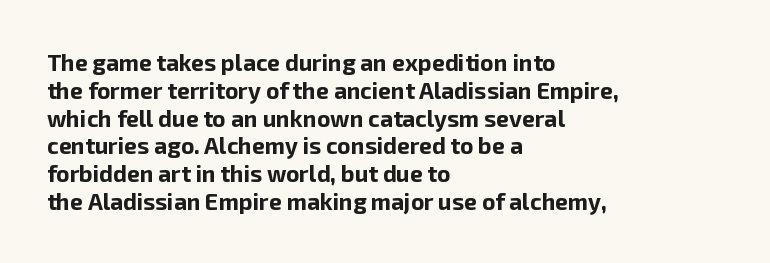
Q: Is the text bold? A: Yes.
Q: Is the text italic (slanted)? A: No, it is upright.
Q: Is the text underlined? A: No.
Q: How is the paragraph aligned? A: Left-aligned.
Q: Is the spacing between letters normal or unusually wide? A: Normal.
